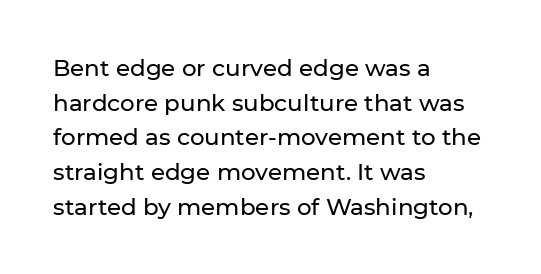
The image shows 23 px text type, upright; set left-aligned, normal line spacing (1.51x), normal letter spacing, not underlined.
